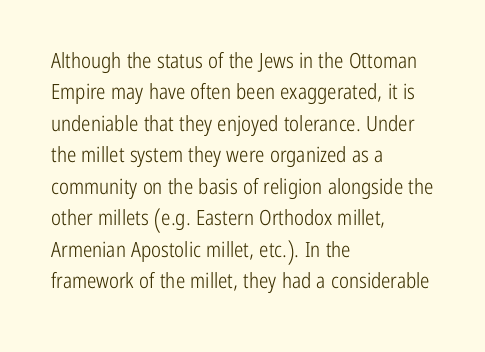
Each row of text sits above clean, open space. Italic? Not at all — the glyphs are vertical. Typeset ragged right — the left edge is the straight one. Each word holds together tightly as a unit, with standard inter-letter gaps. Interline gaps are of average width in this sample.
